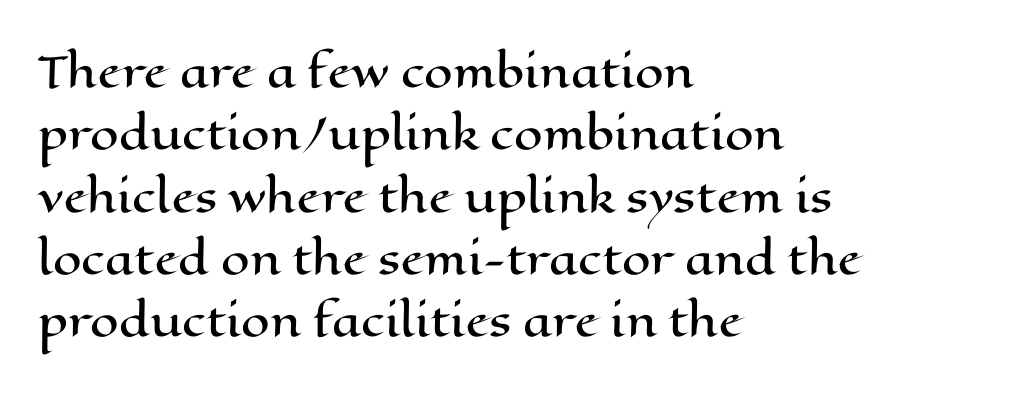
{"italic": "no", "width": "wide", "stroke_contrast": "high", "x_height": "medium", "monospaced": "no", "underline": "no", "align": "left", "line_spacing": "normal", "line_spacing_ratio": 1.52, "letter_spacing": "normal", "letter_spacing_em": 0.0, "glyph_px": 41}
